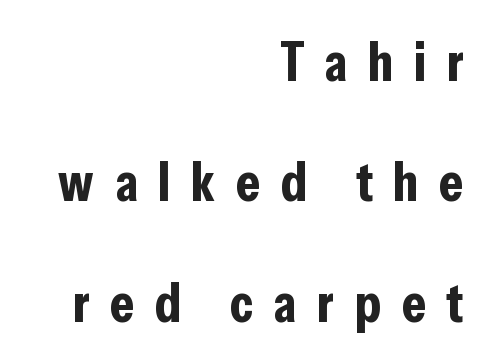
Think of a printed novel: that variable character pitch is what you see here. Spacing between characters has been opened up far beyond the box default. Grotesque or geometric, the face here clearly has no serifs. It's the straight-up-and-down kind of type.
